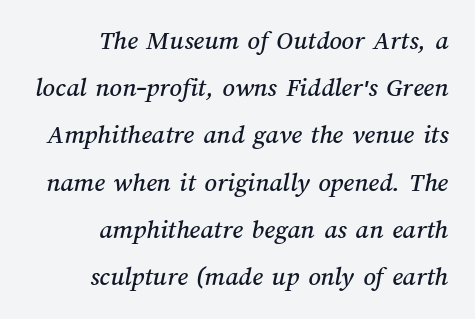
{"underline": "no", "align": "right", "line_spacing_ratio": 1.75, "letter_spacing": "normal", "letter_spacing_em": 0.0, "glyph_px": 27}
